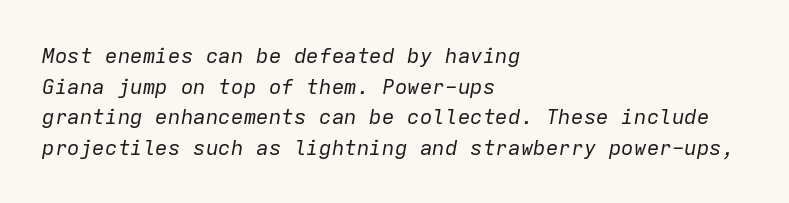
Words appear dense and cohesive because spacing is normal. These lines are set flush left with a ragged right edge. Rule under the text: the space is simply empty. You can tell it's italic because the verticals aren't actually vertical. Regarding leading, the lines here are spaced in the standard way. Caption: face not bold, strokes unweighted.
